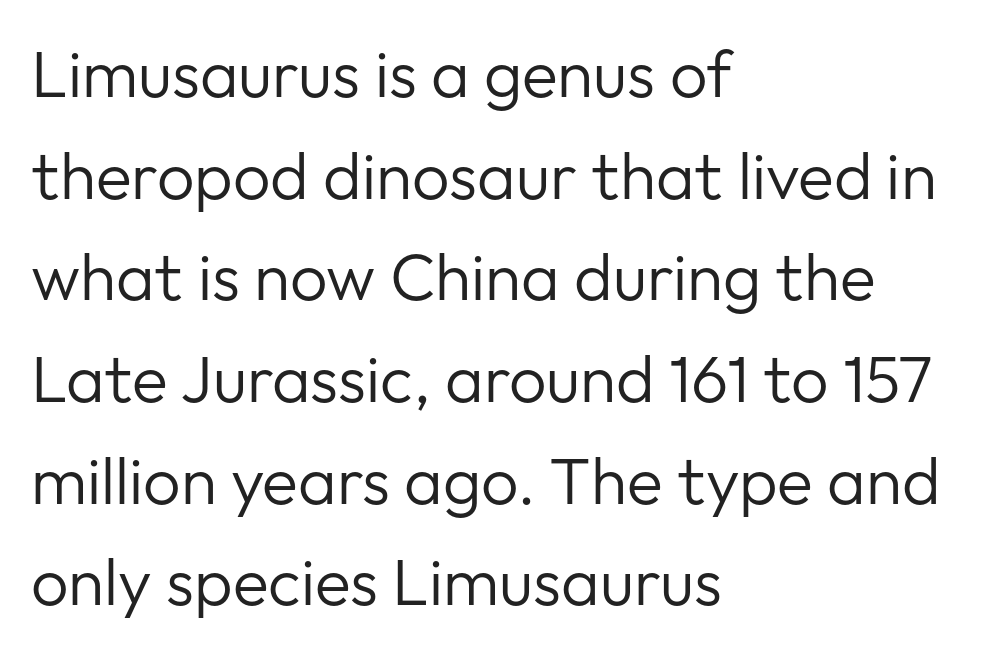
The image shows 66 px regular-weight sans-serif type, upright; set left-aligned, normal line spacing (1.54x), normal letter spacing, not underlined; low stroke contrast and a medium x-height.
